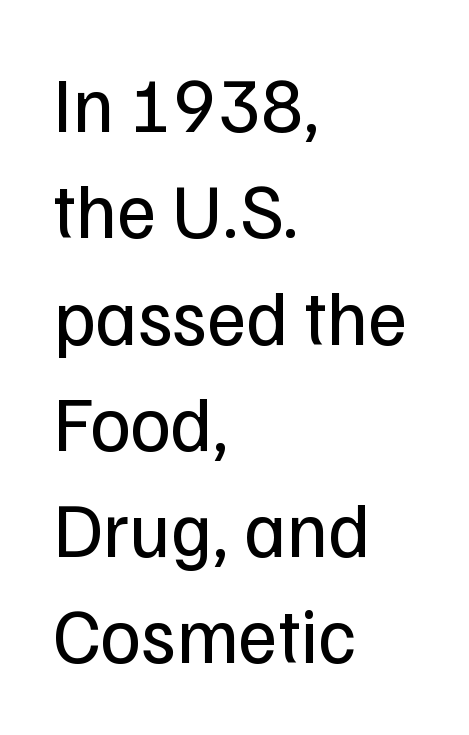
The image shows 77 px regular-weight sans-serif type, upright; set left-aligned, normal line spacing (1.38x), normal letter spacing, not underlined; low stroke contrast and a medium x-height.
